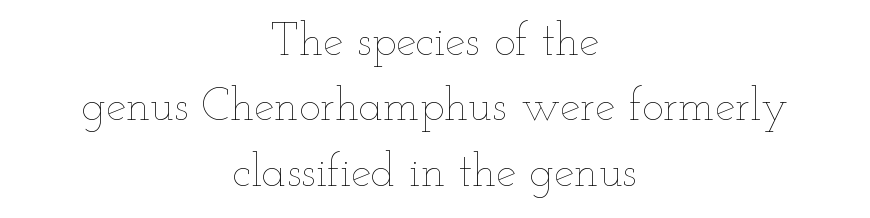
Q: Is the text bold? A: No.
Q: Is the text italic (slanted)? A: No, it is upright.
Q: Is the text underlined? A: No.
Q: How is the paragraph aligned? A: Centered.
Q: Is the spacing between letters normal or unusually wide? A: Normal.
Q: Is the spacing between lines tight, normal or loose? A: Normal.
Q: Width (condensed, normal, or wide)? A: Wide.
Q: Stroke contrast? A: Low.
Q: x-height? A: Small.
Q: Monospaced? A: No.
